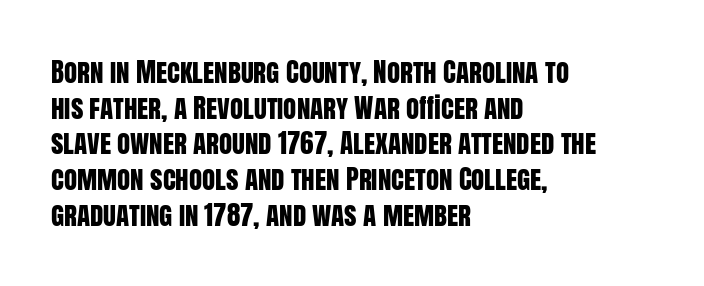
Line spacing here is normal. In terms of posture, this sample is upright. A bare baseline throughout the passage. Does the copy run flush right? No — it runs flush left. You could call the tracking neutral — neither tight nor loose.
